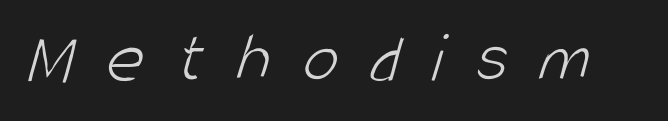
Q: Is the text bold? A: No.
Q: Is the typeface a serif or a sans-serif typeface? A: Sans-serif.
Q: Is the text underlined? A: No.
Q: Is the spacing between letters normal or unusually wide? A: Unusually wide.
Q: Width (condensed, normal, or wide)? A: Condensed.
Q: Stroke contrast? A: Low.
Q: x-height? A: Large.
Q: Monospaced? A: No.
